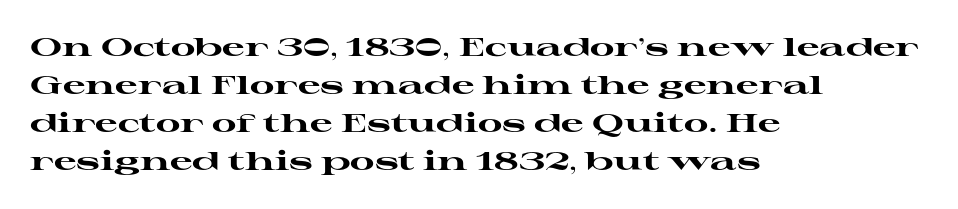
Leftover space on each line is placed entirely after the last word. Normally led — the rows are evenly, conventionally spaced. Type without underlining. Here the glyphs are tracked normally, forming tight word shapes.
